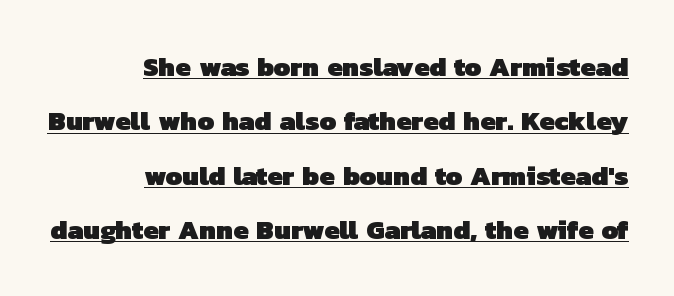
{"bold": "yes", "underline": "yes", "align": "right", "line_spacing": "loose", "line_spacing_ratio": 2.01, "letter_spacing": "normal", "letter_spacing_em": 0.0, "glyph_px": 27}
